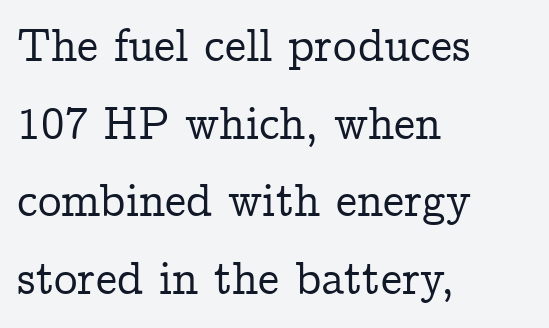
The image shows 47 px serif type, upright; set left-aligned, normal line spacing (1.65x), normal letter spacing, not underlined; low stroke contrast and a medium x-height.
